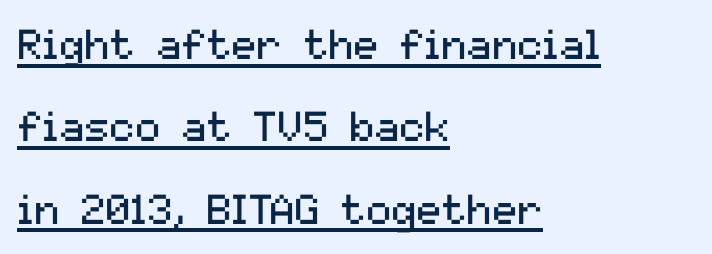
The image shows 42 px regular-weight sans-serif type, upright; set left-aligned, loose line spacing (1.96x), normal letter spacing, underlined; medium stroke contrast and a medium x-height.
